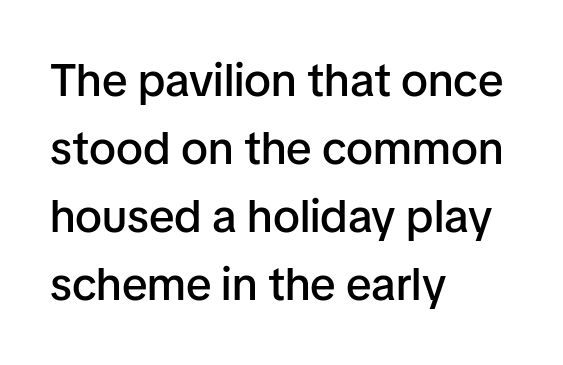
Q: Is the text bold? A: Semi-bold.
Q: Is the text italic (slanted)? A: No, it is upright.
Q: Is the typeface a serif or a sans-serif typeface? A: Sans-serif.
Q: Is the text underlined? A: No.
Q: How is the paragraph aligned? A: Left-aligned.
Q: Is the spacing between letters normal or unusually wide? A: Normal.
Q: Is the spacing between lines tight, normal or loose? A: Normal.
Q: Width (condensed, normal, or wide)? A: Normal.
Q: Stroke contrast? A: Low.
Q: x-height? A: Medium.
Q: Monospaced? A: No.
